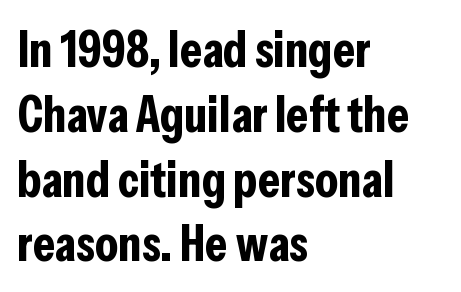
The rendering uses natural spacing where letterforms have individual widths. Rule under the text: the space is simply empty. The font's upright variant was chosen for this text. This rendering employs a face without finishing strokes, i.e., a sans-serif.
